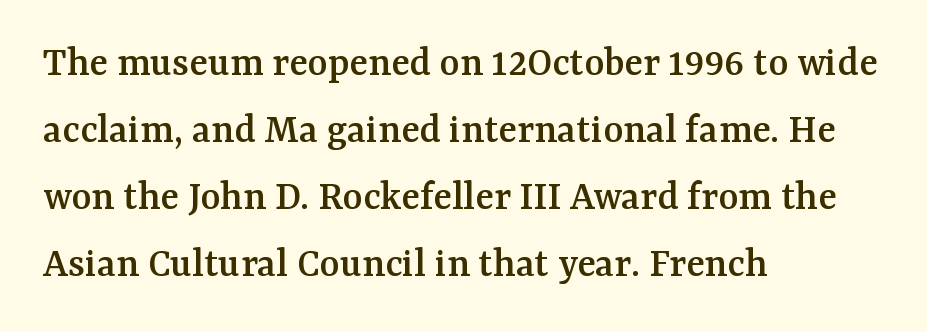
Q: Is the text italic (slanted)? A: No, it is upright.
Q: Is the typeface a serif or a sans-serif typeface? A: Serif.
Q: Is the text underlined? A: No.
Q: How is the paragraph aligned? A: Left-aligned.
Q: Is the spacing between letters normal or unusually wide? A: Normal.
Q: Is the spacing between lines tight, normal or loose? A: Normal.
Q: Width (condensed, normal, or wide)? A: Normal.
Q: Stroke contrast? A: Medium.
Q: x-height? A: Medium.
Q: Monospaced? A: No.
